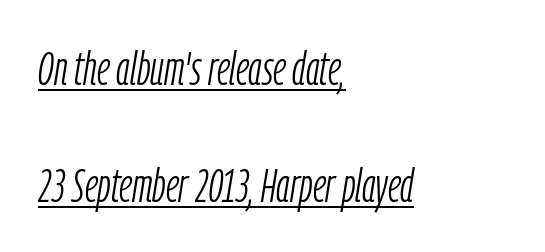
{"italic": "yes", "lean": "right", "slant_degrees": 9, "bold": "no", "weight": "light", "width": "condensed", "stroke_contrast": "low", "x_height": "medium", "monospaced": "no", "underline": "yes", "align": "left", "line_spacing": "loose", "line_spacing_ratio": 2.44, "letter_spacing": "normal", "letter_spacing_em": 0.0, "glyph_px": 48}
